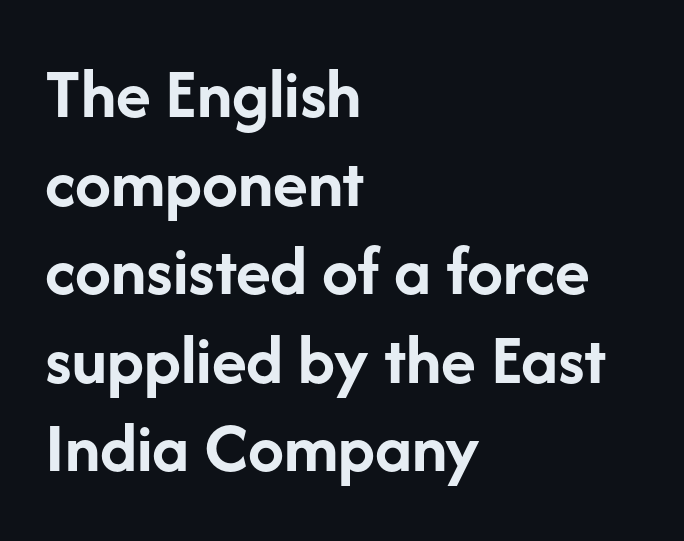
Weight: bold. Varying glyph widths throughout — classic text-font behaviour. The lines are quadded left. This sample uses plain, unmodified letter spacing. The glyphs are unaccompanied by any horizontal stroke below them.
